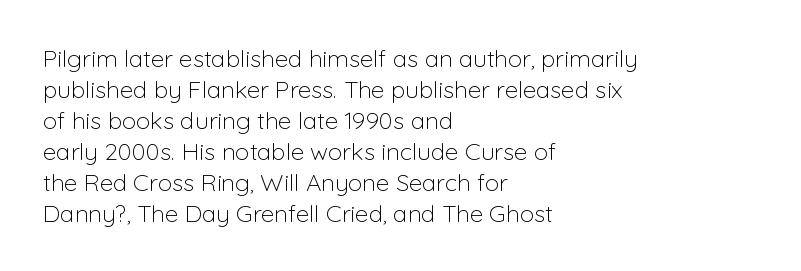
These lines keep a tight, regular rhythm from letter to letter. Notice how descenders clear the ascenders below comfortably — that's standard leading. These lines were composed using upright roman letters. One-word summary of the alignment: left. Nobody drew a line under any word here. The typesetting does not lean heavy: it is not bold.
